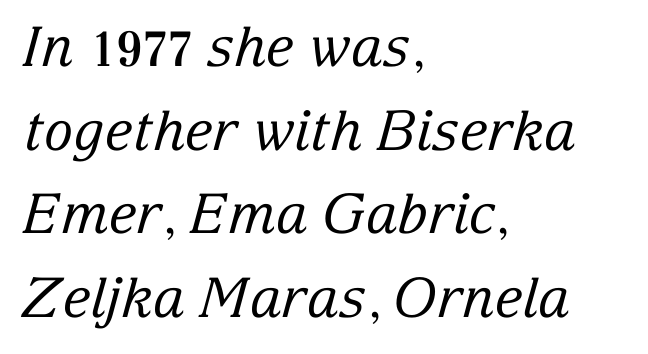
Q: Is the text bold? A: No.
Q: Is the text italic (slanted)? A: Yes, it leans right by about 15 degrees.
Q: Is the typeface a serif or a sans-serif typeface? A: Serif.
Q: Is the text underlined? A: No.
Q: How is the paragraph aligned? A: Left-aligned.
Q: Is the spacing between letters normal or unusually wide? A: Normal.
Q: Is the spacing between lines tight, normal or loose? A: Normal.
Q: Width (condensed, normal, or wide)? A: Normal.
Q: Stroke contrast? A: Low.
Q: x-height? A: Medium.
Q: Monospaced? A: No.
